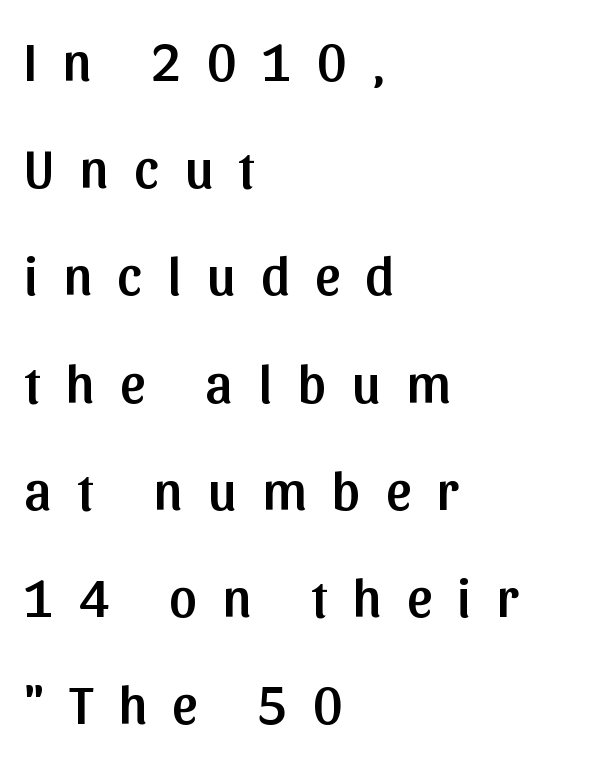
Q: Is the text italic (slanted)? A: No, it is upright.
Q: Is the typeface a serif or a sans-serif typeface? A: Sans-serif.
Q: Is the text underlined? A: No.
Q: How is the paragraph aligned? A: Left-aligned.
Q: Is the spacing between letters normal or unusually wide? A: Unusually wide.
Q: Is the spacing between lines tight, normal or loose? A: Loose.
Q: Width (condensed, normal, or wide)? A: Normal.
Q: Stroke contrast? A: Low.
Q: x-height? A: Medium.
Q: Monospaced? A: No.
